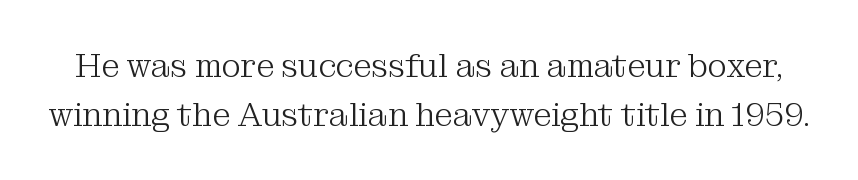
The image shows 33 px light serif type, upright; set normal line spacing (1.47x), normal letter spacing, not underlined; medium stroke contrast and a medium x-height.
